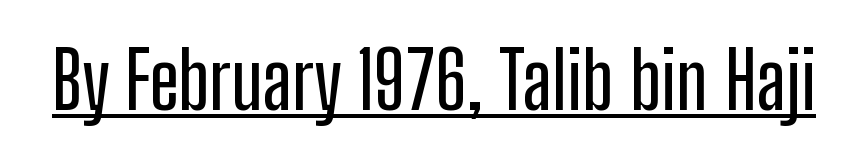
Q: Is the text italic (slanted)? A: No, it is upright.
Q: Is the typeface a serif or a sans-serif typeface? A: Sans-serif.
Q: Is the text underlined? A: Yes.
Q: Is the spacing between letters normal or unusually wide? A: Normal.
Q: Width (condensed, normal, or wide)? A: Condensed.
Q: Stroke contrast? A: Low.
Q: x-height? A: Medium.
Q: Monospaced? A: No.
